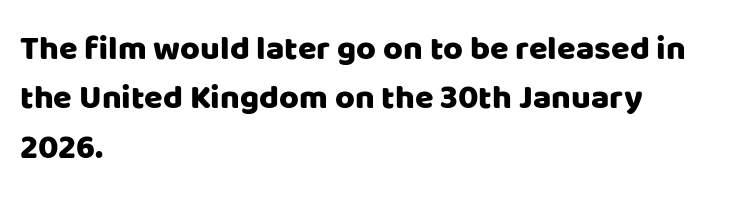
Nobody touched the tracking dial on this one. The rag falls on the right side of this text block. The typeface chosen for these lines omits serifs. In terms of posture, this sample is upright.
